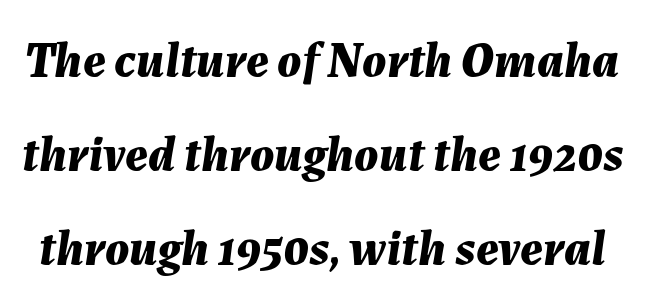
The image shows 50 px bold type, italic (leaning right); set line spacing 1.88x, normal letter spacing, not underlined; medium stroke contrast and a medium x-height.
